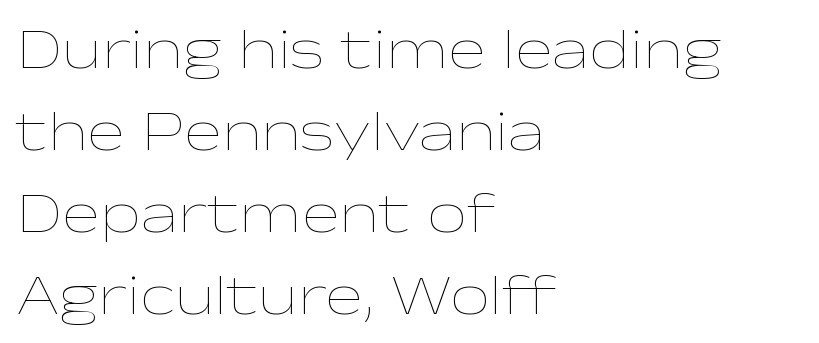
{"italic": "no", "bold": "no", "weight": "thin", "width": "wide", "stroke_contrast": "low", "x_height": "medium", "monospaced": "no", "underline": "no", "align": "left", "line_spacing": "normal", "line_spacing_ratio": 1.44, "letter_spacing": "normal", "letter_spacing_em": 0.0, "glyph_px": 57}
